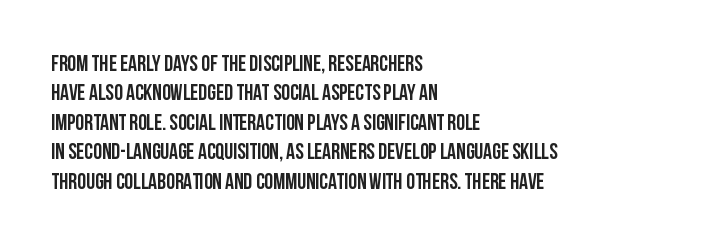
Q: Is the text bold? A: Yes.
Q: Is the text italic (slanted)? A: No, it is upright.
Q: Is the text underlined? A: No.
Q: How is the paragraph aligned? A: Left-aligned.
Q: Is the spacing between letters normal or unusually wide? A: Normal.
Q: Is the spacing between lines tight, normal or loose? A: Normal.
